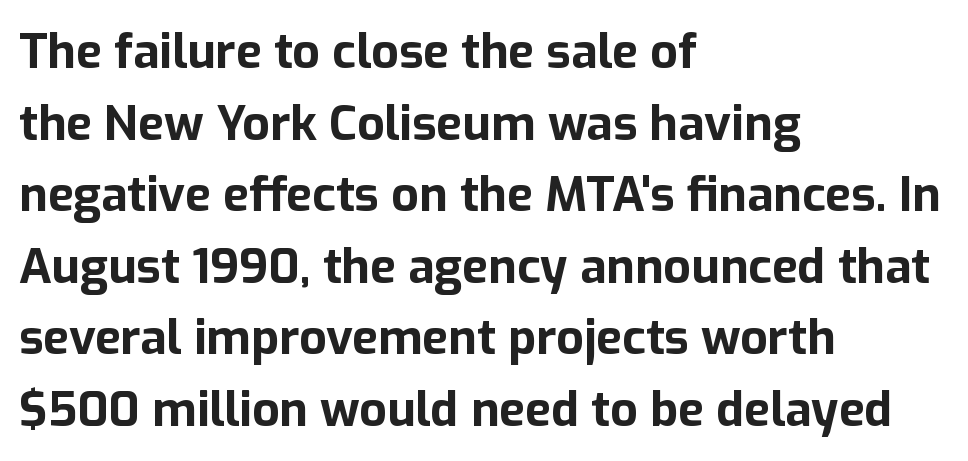
Q: Is the text bold? A: Yes.
Q: Is the text italic (slanted)? A: No, it is upright.
Q: Is the typeface a serif or a sans-serif typeface? A: Sans-serif.
Q: Is the text underlined? A: No.
Q: How is the paragraph aligned? A: Left-aligned.
Q: Is the spacing between letters normal or unusually wide? A: Normal.
Q: Is the spacing between lines tight, normal or loose? A: Normal.
Q: Width (condensed, normal, or wide)? A: Normal.
Q: Stroke contrast? A: Low.
Q: x-height? A: Medium.
Q: Monospaced? A: No.
